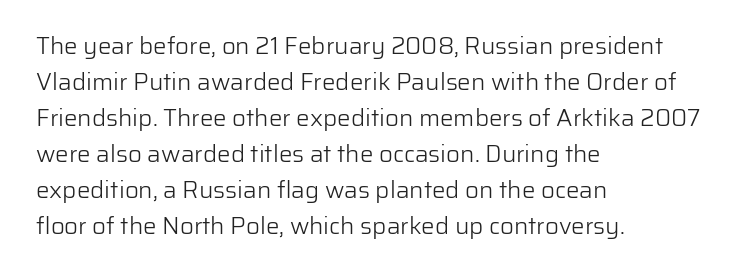
There is no visible air inserted between adjacent glyphs. The rendering anchors every line to the left-hand side. Counters stay open thanks to moderate or lighter strokes. Is there much room between lines? A standard amount, neither cramped nor airy. Type without underlining.
